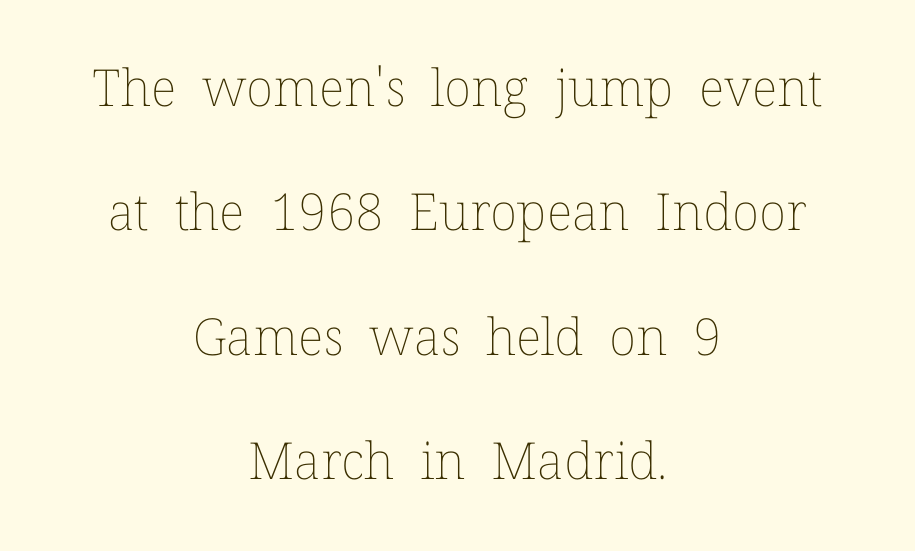
Q: Is the text bold? A: No.
Q: Is the text italic (slanted)? A: No, it is upright.
Q: Is the text underlined? A: No.
Q: How is the paragraph aligned? A: Centered.
Q: Is the spacing between letters normal or unusually wide? A: Normal.
Q: Is the spacing between lines tight, normal or loose? A: Loose.
Q: Width (condensed, normal, or wide)? A: Normal.
Q: Stroke contrast? A: Low.
Q: x-height? A: Medium.
Q: Monospaced? A: No.
